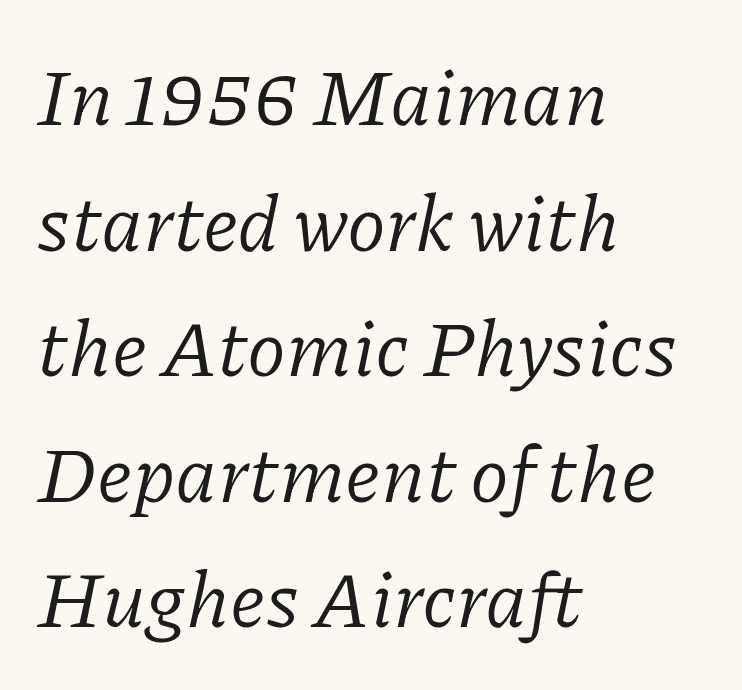
Rule under the text: the space is simply empty. The typeface chosen for these lines features serifs. Horizontal bands of white between lines are of average thickness. Each line starts at the same left margin while the right side varies. Is this a fixed-width face? No — the glyphs have proportional, varying widths.
